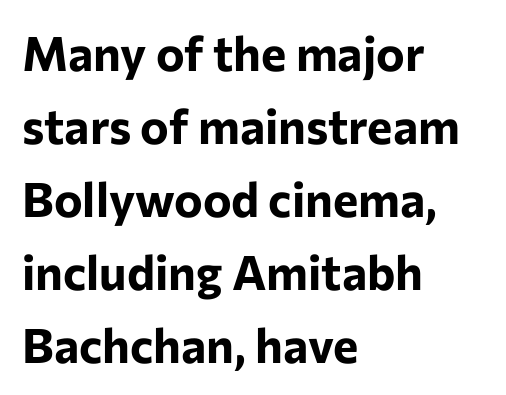
Q: Is the text bold? A: Yes.
Q: Is the text italic (slanted)? A: No, it is upright.
Q: Is the typeface a serif or a sans-serif typeface? A: Sans-serif.
Q: Is the text underlined? A: No.
Q: How is the paragraph aligned? A: Left-aligned.
Q: Is the spacing between letters normal or unusually wide? A: Normal.
Q: Is the spacing between lines tight, normal or loose? A: Normal.
Q: Width (condensed, normal, or wide)? A: Normal.
Q: Stroke contrast? A: Low.
Q: x-height? A: Medium.
Q: Monospaced? A: No.
